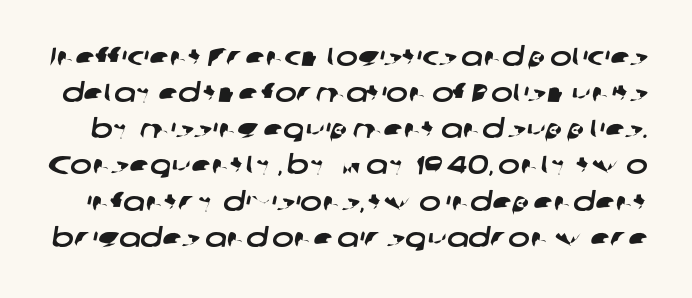
Lines of text with bare space underneath. Line spacing here is normal. The horizontal fit of the characters is conventional and even.
